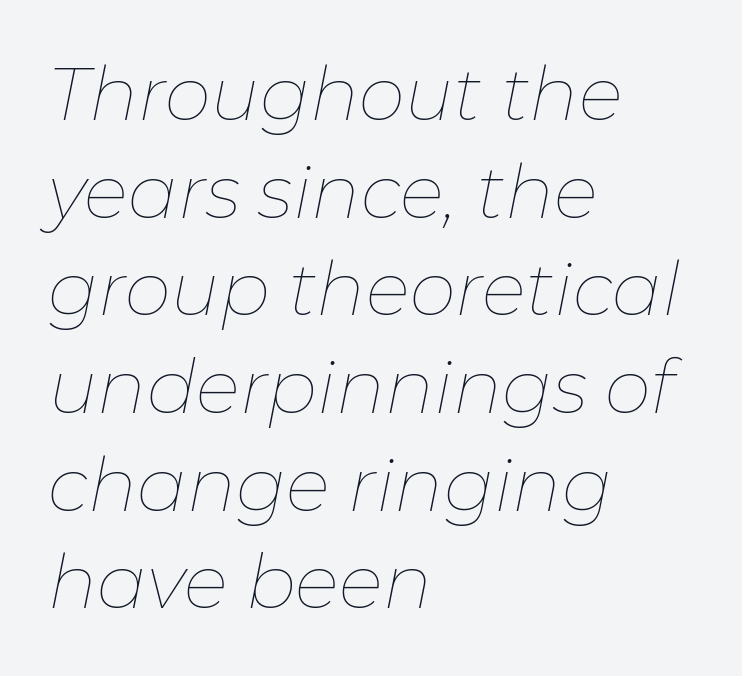
{"italic": "yes", "lean": "right", "slant_degrees": 11, "bold": "no", "weight": "thin", "width": "normal", "stroke_contrast": "low", "x_height": "medium", "monospaced": "no", "underline": "no", "align": "left", "line_spacing": "normal", "line_spacing_ratio": 1.32, "letter_spacing": "normal", "letter_spacing_em": 0.0, "glyph_px": 74}
